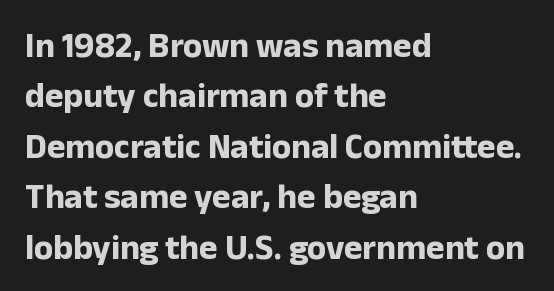
The image shows 35 px bold sans-serif type, upright; set left-aligned, normal line spacing (1.44x), normal letter spacing, not underlined; low stroke contrast and a medium x-height.
